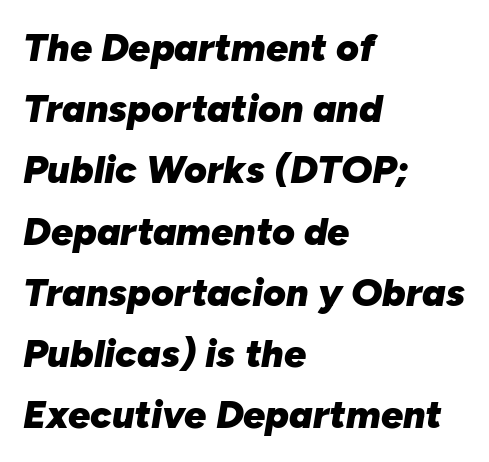
Has an underline been added? It has not. Typographic density is high because the face is bold. The letters advance in unequal steps, a hallmark of proportional type. The passage shown stacks its lines at a standard gap. The text block is weighted toward the left margin, trailing off unevenly rightward.
